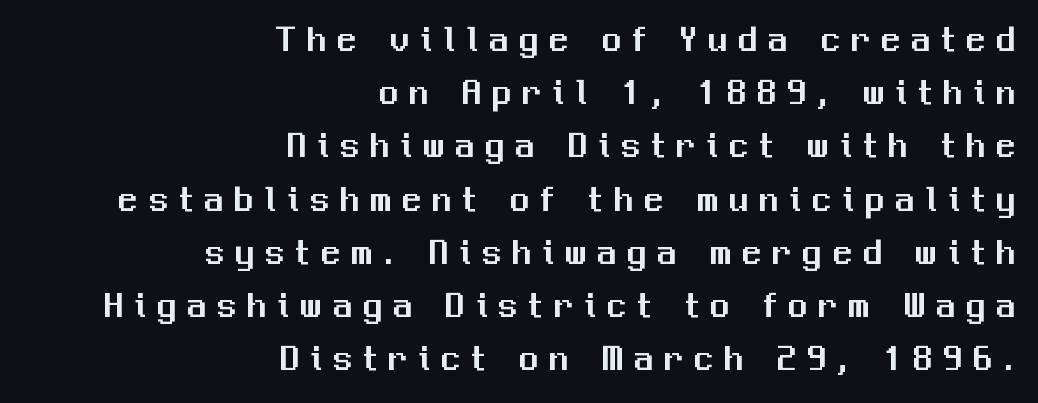
The image shows 38 px sans-serif type, upright; set right-aligned, normal line spacing (1.4x), unusually wide letter spacing (+0.29 em), not underlined; medium stroke contrast and a medium x-height.
